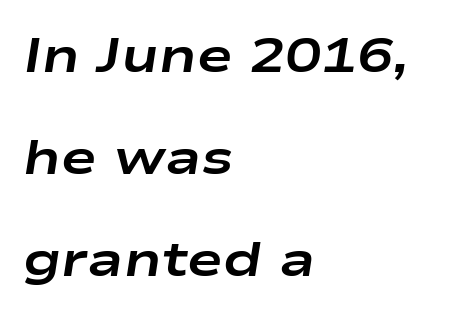
The image shows 48 px bold, wide type, italic (leaning right); set left-aligned, loose line spacing (2.12x), normal letter spacing, not underlined; low stroke contrast and a medium x-height.
